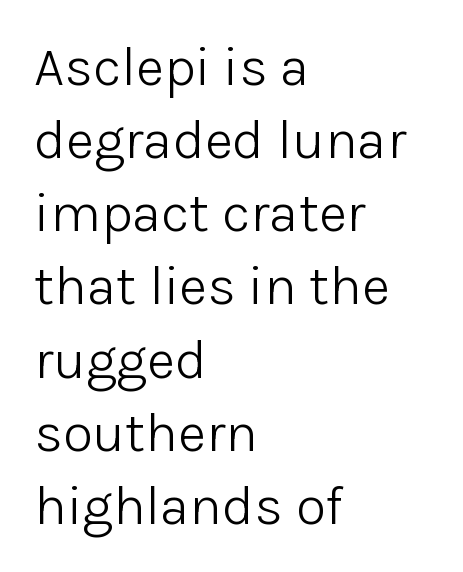
The image shows 55 px light sans-serif type, upright; set left-aligned, normal line spacing (1.33x), normal letter spacing, not underlined; low stroke contrast and a medium x-height.
